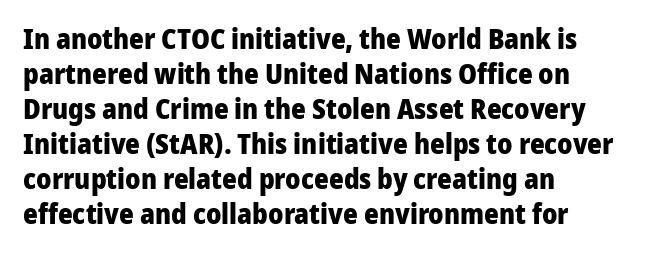
Q: Is the text bold? A: Yes.
Q: Is the text italic (slanted)? A: No, it is upright.
Q: Is the typeface a serif or a sans-serif typeface? A: Sans-serif.
Q: Is the text underlined? A: No.
Q: How is the paragraph aligned? A: Left-aligned.
Q: Is the spacing between letters normal or unusually wide? A: Normal.
Q: Is the spacing between lines tight, normal or loose? A: Normal.
Q: Width (condensed, normal, or wide)? A: Normal.
Q: Stroke contrast? A: Low.
Q: x-height? A: Medium.
Q: Monospaced? A: No.
